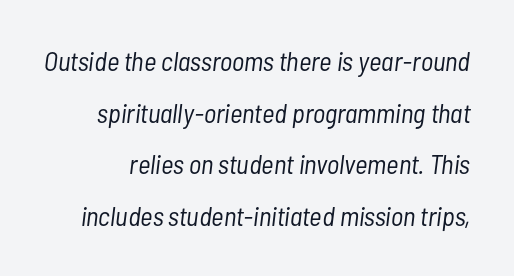
Q: Is the text bold? A: No.
Q: Is the text italic (slanted)? A: Yes, it leans right by about 7 degrees.
Q: Is the text underlined? A: No.
Q: Is the spacing between letters normal or unusually wide? A: Normal.
Q: Is the spacing between lines tight, normal or loose? A: Loose.
